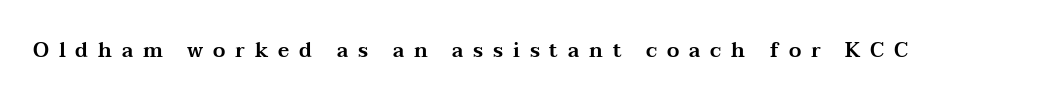
The image shows 20 px text type, upright; set unusually wide letter spacing (+0.49 em), not underlined.
